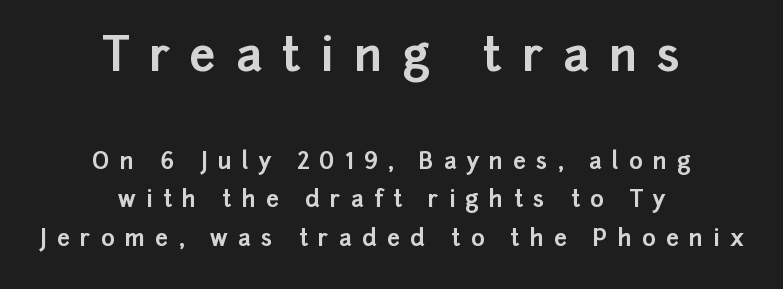
The image shows 46 px bold sans-serif type, upright; set centered, normal line spacing (1.69x), unusually wide letter spacing (+0.44 em), not underlined; the first (top) block is 2.0x larger; low stroke contrast and a medium x-height.
